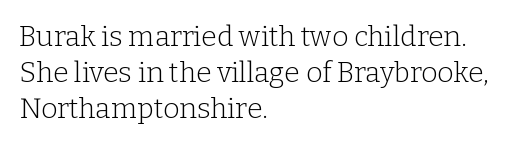
The image shows 28 px light serif type, upright; set left-aligned, normal line spacing (1.29x), normal letter spacing, not underlined; low stroke contrast and a medium x-height.
